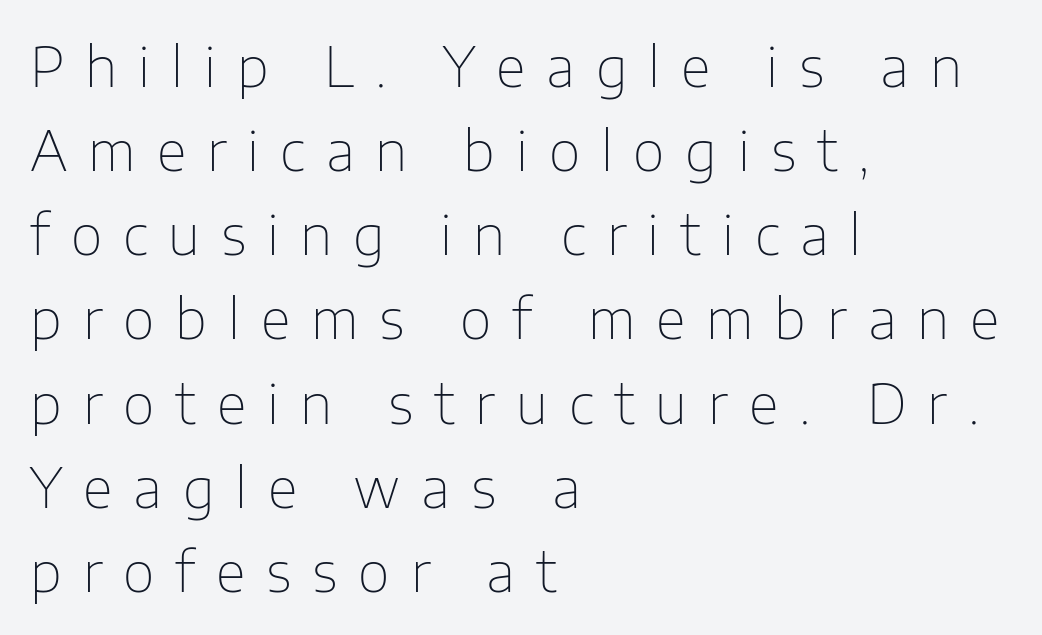
Q: Is the text bold? A: No.
Q: Is the text italic (slanted)? A: No, it is upright.
Q: Is the typeface a serif or a sans-serif typeface? A: Sans-serif.
Q: Is the text underlined? A: No.
Q: How is the paragraph aligned? A: Left-aligned.
Q: Is the spacing between letters normal or unusually wide? A: Unusually wide.
Q: Is the spacing between lines tight, normal or loose? A: Normal.
Q: Width (condensed, normal, or wide)? A: Normal.
Q: Stroke contrast? A: Low.
Q: x-height? A: Medium.
Q: Monospaced? A: No.
